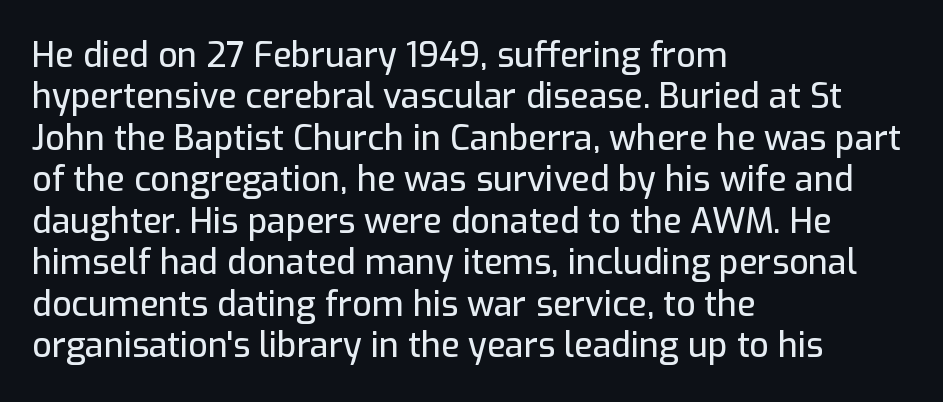
Q: Is the text italic (slanted)? A: No, it is upright.
Q: Is the typeface a serif or a sans-serif typeface? A: Sans-serif.
Q: Is the text underlined? A: No.
Q: How is the paragraph aligned? A: Left-aligned.
Q: Is the spacing between letters normal or unusually wide? A: Normal.
Q: Width (condensed, normal, or wide)? A: Normal.
Q: Stroke contrast? A: Low.
Q: x-height? A: Medium.
Q: Monospaced? A: No.
